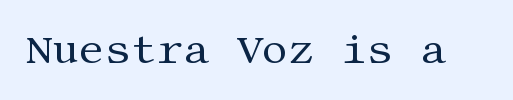
The image shows 41 px regular-weight serif type, upright; set normal letter spacing, not underlined; medium stroke contrast and a large x-height.
